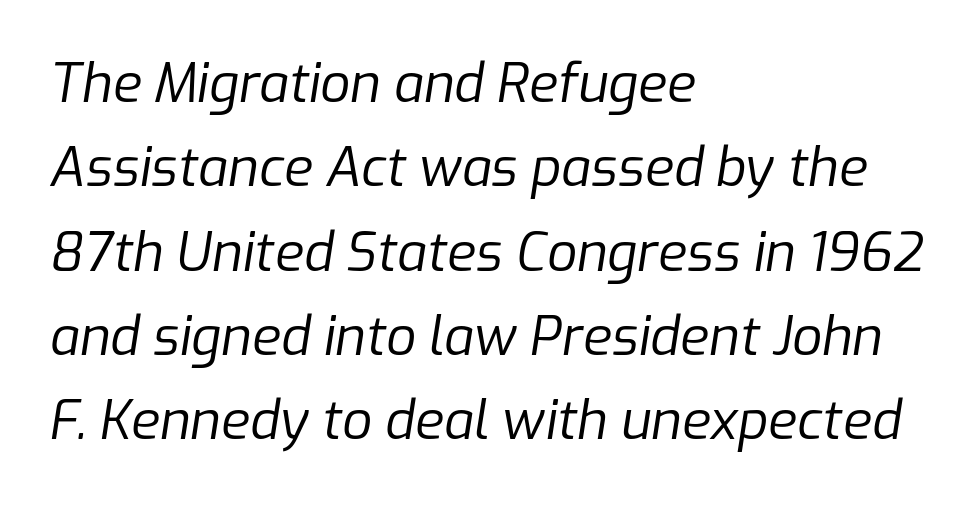
Q: Is the text bold? A: No.
Q: Is the text italic (slanted)? A: Yes, it leans right by about 9 degrees.
Q: Is the text underlined? A: No.
Q: How is the paragraph aligned? A: Left-aligned.
Q: Is the spacing between letters normal or unusually wide? A: Normal.
Q: Is the spacing between lines tight, normal or loose? A: Normal.
Q: Width (condensed, normal, or wide)? A: Normal.
Q: Stroke contrast? A: Low.
Q: x-height? A: Medium.
Q: Monospaced? A: No.
